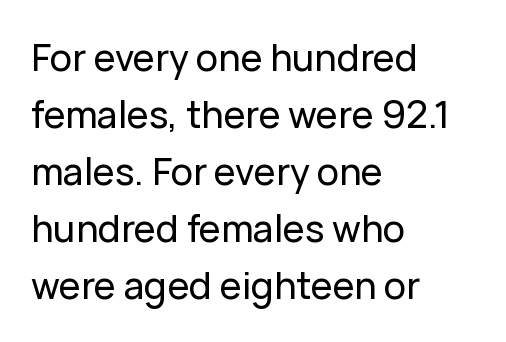
{"serif": "no", "italic": "no", "width": "normal", "stroke_contrast": "low", "x_height": "medium", "monospaced": "no", "underline": "no", "align": "left", "line_spacing": "normal", "line_spacing_ratio": 1.54, "letter_spacing": "normal", "letter_spacing_em": 0.0, "glyph_px": 37}
